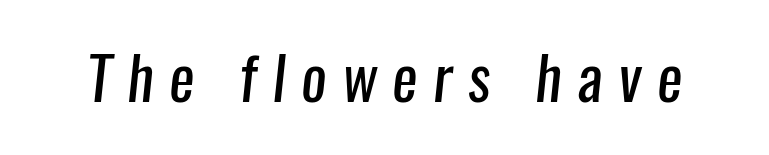
The image shows 60 px regular-weight, condensed sans-serif type; set unusually wide letter spacing (+0.26 em), not underlined; low stroke contrast and a medium x-height.
